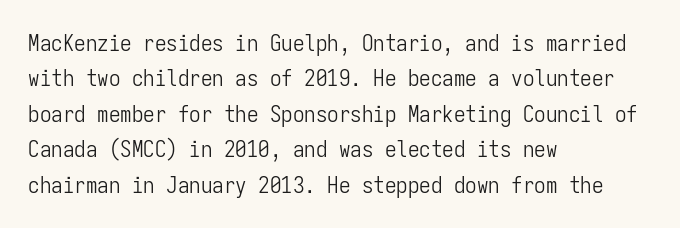
The face looks like a standard text weight, possibly lighter. Vertical strokes here are truly vertical. These lines keep a tight, regular rhythm from letter to letter. Leading matches the norm, producing a regular column. Left-aligned paragraph, ragged on the right. The space directly below the letters is spotless.
